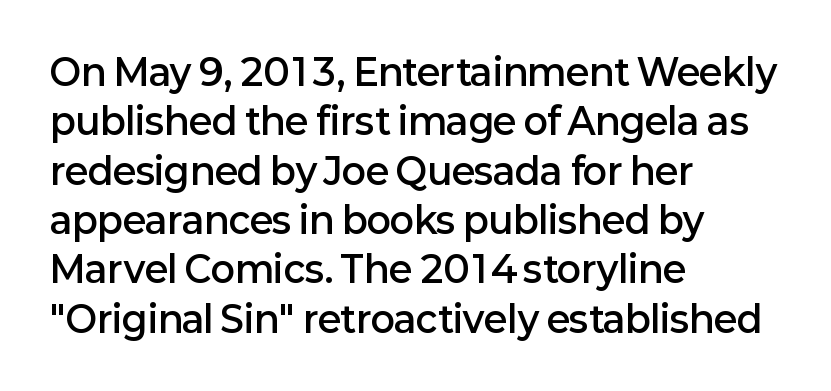
Q: Is the text bold? A: Semi-bold.
Q: Is the text italic (slanted)? A: No, it is upright.
Q: Is the typeface a serif or a sans-serif typeface? A: Sans-serif.
Q: Is the text underlined? A: No.
Q: How is the paragraph aligned? A: Left-aligned.
Q: Is the spacing between letters normal or unusually wide? A: Normal.
Q: Is the spacing between lines tight, normal or loose? A: Normal.
Q: Width (condensed, normal, or wide)? A: Normal.
Q: Stroke contrast? A: Low.
Q: x-height? A: Medium.
Q: Monospaced? A: No.
